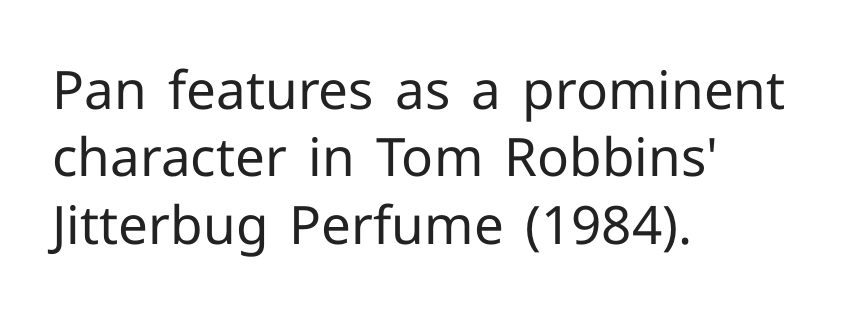
Q: Is the text bold? A: No.
Q: Is the text italic (slanted)? A: No, it is upright.
Q: Is the typeface a serif or a sans-serif typeface? A: Sans-serif.
Q: Is the text underlined? A: No.
Q: How is the paragraph aligned? A: Left-aligned.
Q: Is the spacing between letters normal or unusually wide? A: Normal.
Q: Is the spacing between lines tight, normal or loose? A: Normal.
Q: Width (condensed, normal, or wide)? A: Normal.
Q: Stroke contrast? A: Low.
Q: x-height? A: Medium.
Q: Monospaced? A: No.
